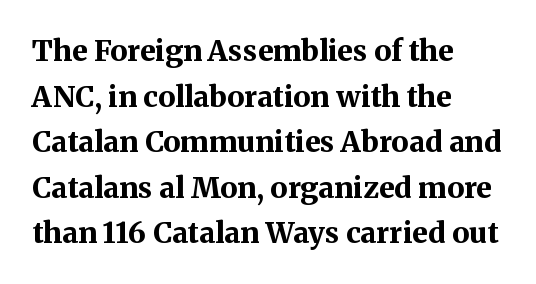
On the weight axis this lands at bold, roughly 700. Descender tails drop into unmarked territory. Think of a printed novel: that variable character pitch is what you see here. In terms of letterform style, serifs are clearly present. The vertical gap from one line to the next is medium.
